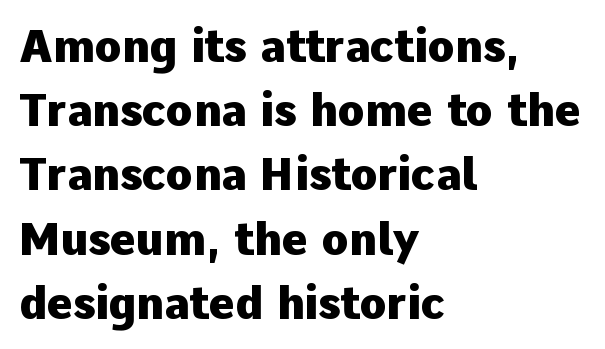
{"serif": "no", "italic": "no", "bold": "yes", "weight": "heavy", "width": "normal", "stroke_contrast": "low", "x_height": "medium", "monospaced": "no", "underline": "no", "align": "left", "line_spacing": "normal", "line_spacing_ratio": 1.46, "letter_spacing": "normal", "letter_spacing_em": 0.0, "glyph_px": 44}
